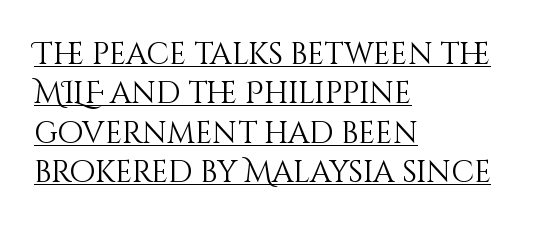
Q: Is the text bold? A: No.
Q: Is the text italic (slanted)? A: No, it is upright.
Q: Is the text underlined? A: Yes.
Q: How is the paragraph aligned? A: Left-aligned.
Q: Is the spacing between letters normal or unusually wide? A: Normal.
Q: Is the spacing between lines tight, normal or loose? A: Normal.
Q: Width (condensed, normal, or wide)? A: Normal.
Q: Stroke contrast? A: Medium.
Q: x-height? A: Large.
Q: Monospaced? A: No.
